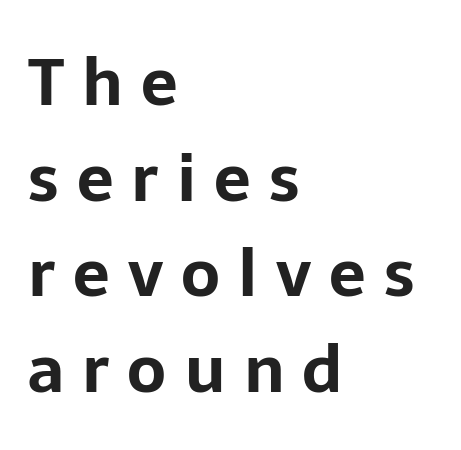
Visually the block forms a straight wall on the left and a jagged coastline on the right. You can tell from the bare stems that sans-serif type was used. Baseline-to-baseline distance is the conventional proportion of letter height. Is this a fixed-width face? No — the glyphs have proportional, varying widths. Typographic density is high because the face is bold.
